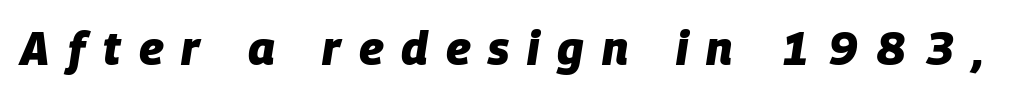
{"italic": "yes", "lean": "right", "slant_degrees": 9, "bold": "yes", "weight": "heavy", "width": "normal", "stroke_contrast": "low", "x_height": "large", "monospaced": "no", "underline": "no", "letter_spacing": "wide", "letter_spacing_em": 0.39, "glyph_px": 46}
